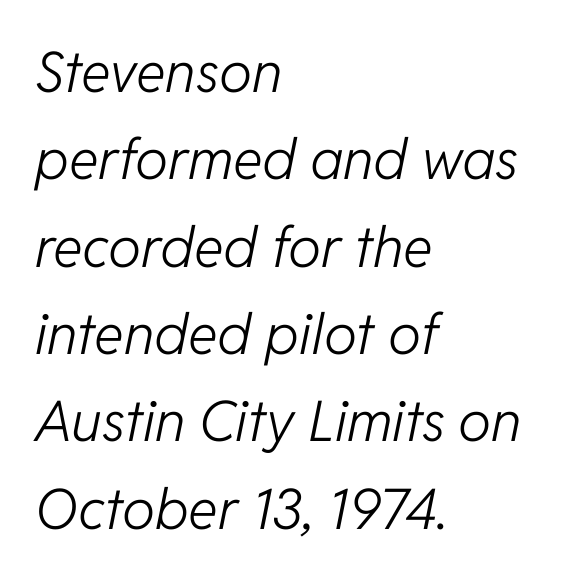
The rendering keeps characters at their native spacing. Check the space under the baseline: it is left empty. The line-height multiplier appears to be the usual default. This sample has the flowing, uneven cadence of proportional lettering.
